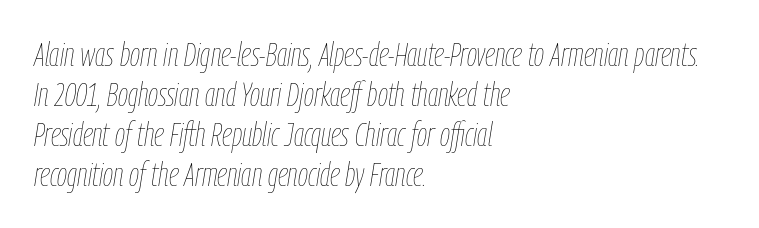
Q: Is the text bold? A: No.
Q: Is the text italic (slanted)? A: Yes, it leans right by about 9 degrees.
Q: Is the text underlined? A: No.
Q: How is the paragraph aligned? A: Left-aligned.
Q: Is the spacing between letters normal or unusually wide? A: Normal.
Q: Width (condensed, normal, or wide)? A: Condensed.
Q: Stroke contrast? A: Low.
Q: x-height? A: Medium.
Q: Monospaced? A: No.
